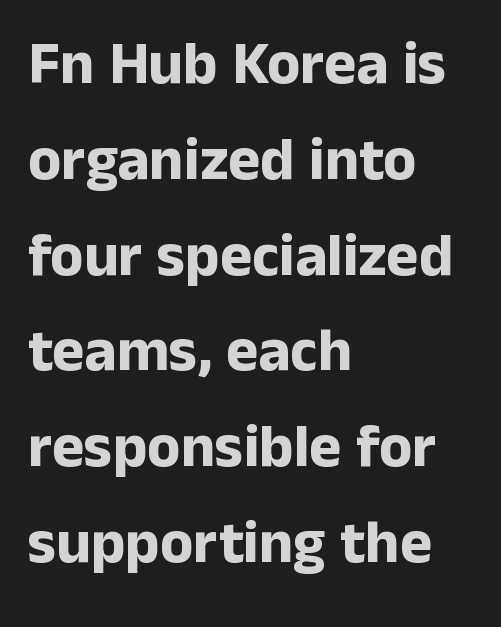
{"serif": "no", "italic": "no", "bold": "yes", "weight": "bold", "width": "normal", "stroke_contrast": "low", "x_height": "medium", "monospaced": "no", "underline": "no", "align": "left", "line_spacing": "normal", "line_spacing_ratio": 1.57, "letter_spacing": "normal", "letter_spacing_em": 0.0, "glyph_px": 61}
